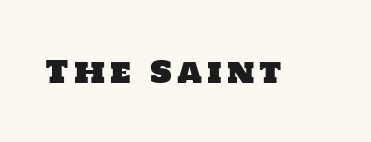
{"serif": "no", "width": "normal", "stroke_contrast": "low", "x_height": "large", "monospaced": "no", "underline": "no", "glyph_px": 31}
